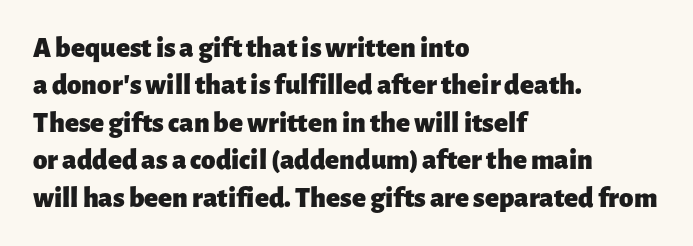
Q: Is the text bold? A: Yes.
Q: Is the text italic (slanted)? A: No, it is upright.
Q: Is the typeface a serif or a sans-serif typeface? A: Sans-serif.
Q: Is the text underlined? A: No.
Q: How is the paragraph aligned? A: Left-aligned.
Q: Is the spacing between letters normal or unusually wide? A: Normal.
Q: Is the spacing between lines tight, normal or loose? A: Normal.
Q: Width (condensed, normal, or wide)? A: Normal.
Q: Stroke contrast? A: Low.
Q: x-height? A: Medium.
Q: Monospaced? A: No.
